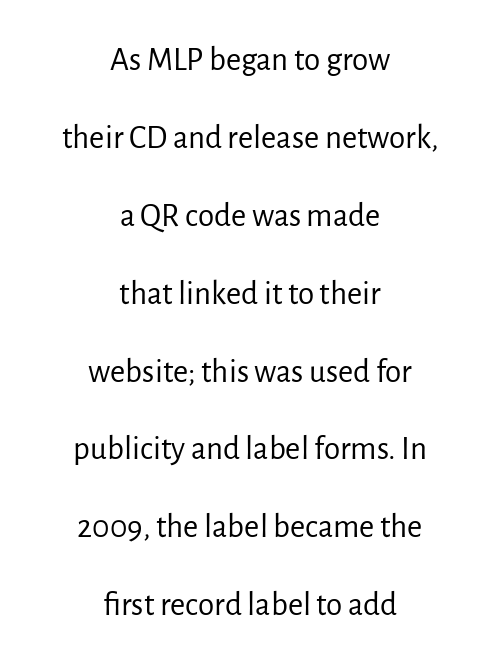
{"serif": "no", "italic": "no", "bold": "no", "weight": "regular", "width": "normal", "stroke_contrast": "low", "x_height": "medium", "monospaced": "no", "underline": "no", "align": "center", "line_spacing": "loose", "line_spacing_ratio": 2.36, "letter_spacing": "normal", "letter_spacing_em": 0.0, "glyph_px": 33}
